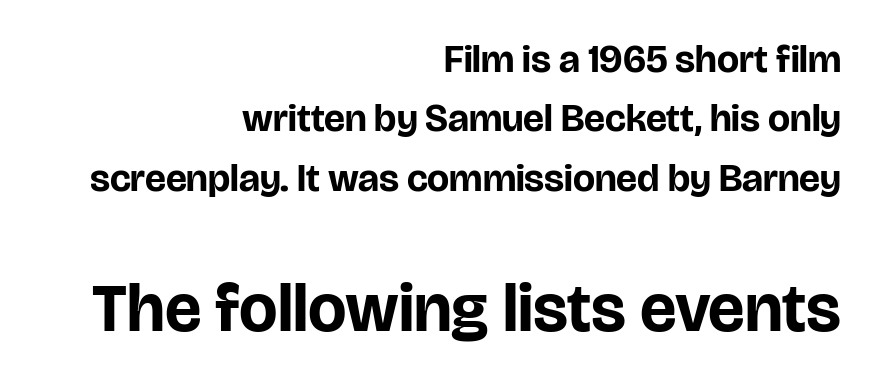
{"serif": "no", "italic": "no", "bold": "yes", "weight": "bold", "width": "normal", "stroke_contrast": "low", "x_height": "large", "monospaced": "no", "underline": "no", "align": "right", "line_spacing": "normal", "line_spacing_ratio": 1.52, "letter_spacing": "normal", "letter_spacing_em": 0.0, "larger_block": "second", "size_ratio": 1.74, "glyph_px": 68}
